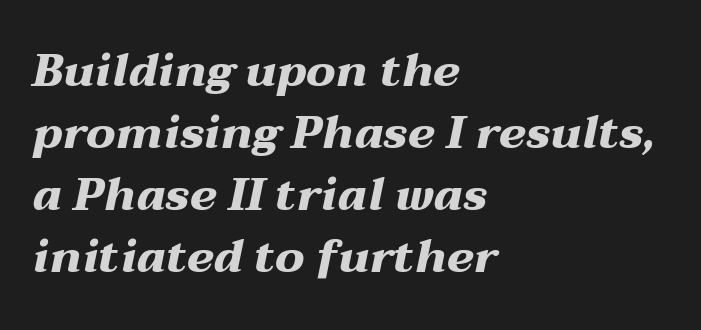
Character widths vary here, with narrow letters taking less room than wide ones. The text carries the slant typical of an italic or oblique font. The passage shown has conventional tracking throughout. Pretty heavy lettering here — definitely bold.
